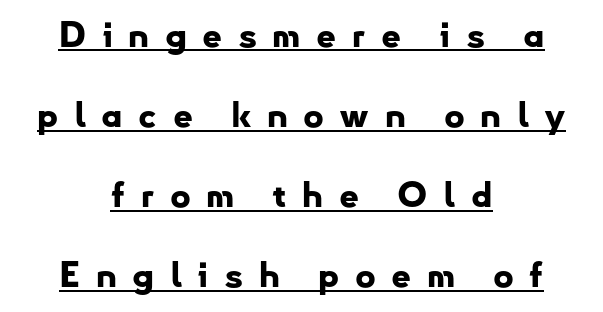
Q: Is the text bold? A: Yes.
Q: Is the text italic (slanted)? A: No, it is upright.
Q: Is the typeface a serif or a sans-serif typeface? A: Sans-serif.
Q: Is the text underlined? A: Yes.
Q: How is the paragraph aligned? A: Centered.
Q: Is the spacing between letters normal or unusually wide? A: Unusually wide.
Q: Is the spacing between lines tight, normal or loose? A: Loose.
Q: Width (condensed, normal, or wide)? A: Normal.
Q: Stroke contrast? A: Low.
Q: x-height? A: Small.
Q: Monospaced? A: No.
